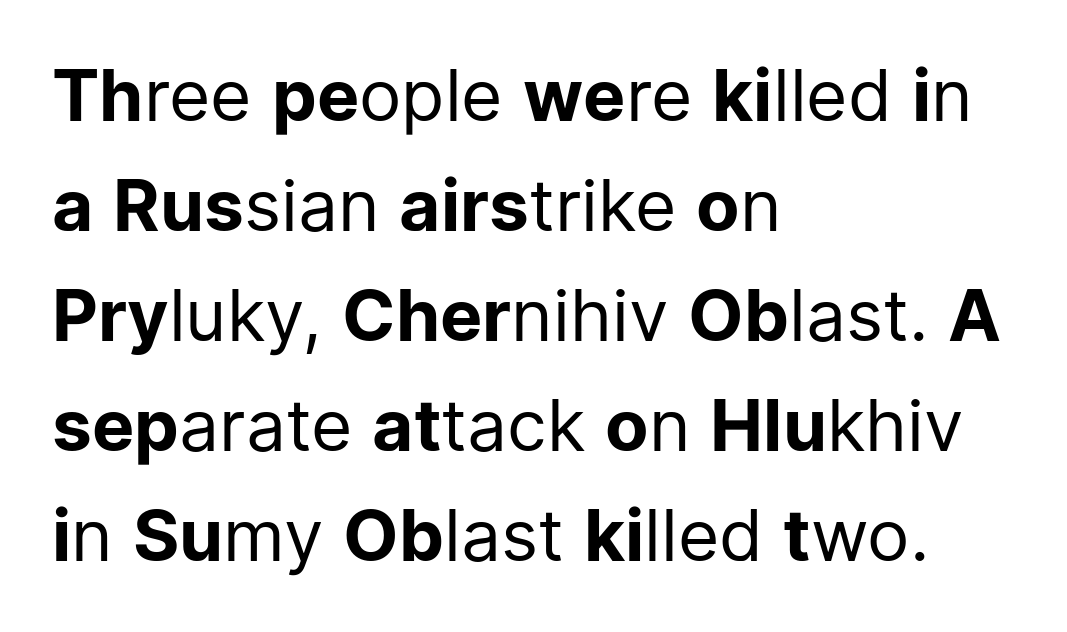
{"serif": "no", "italic": "no", "bold": "no", "weight": "regular", "width": "normal", "stroke_contrast": "low", "x_height": "medium", "monospaced": "no", "underline": "no", "align": "left", "line_spacing": "normal", "line_spacing_ratio": 1.55, "letter_spacing": "normal", "letter_spacing_em": 0.0, "glyph_px": 71}
